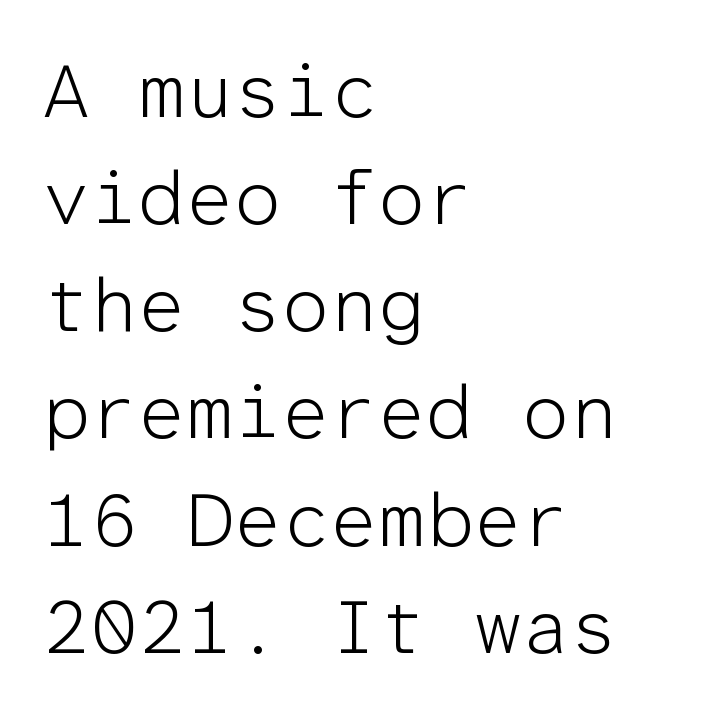
Q: Is the text bold? A: No.
Q: Is the text italic (slanted)? A: No, it is upright.
Q: Is the typeface a serif or a sans-serif typeface? A: Sans-serif.
Q: Is the text underlined? A: No.
Q: How is the paragraph aligned? A: Left-aligned.
Q: Is the spacing between letters normal or unusually wide? A: Normal.
Q: Is the spacing between lines tight, normal or loose? A: Normal.
Q: Width (condensed, normal, or wide)? A: Normal.
Q: Stroke contrast? A: Low.
Q: x-height? A: Medium.
Q: Monospaced? A: Yes.
